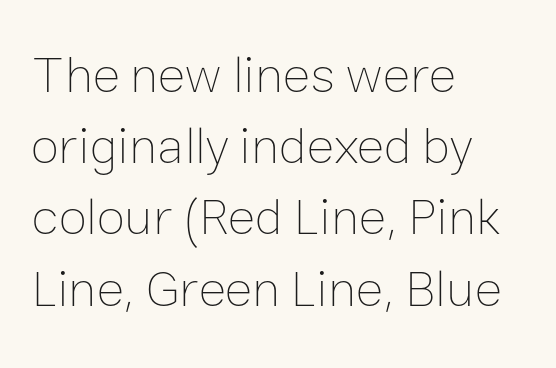
{"italic": "no", "bold": "no", "weight": "thin", "width": "normal", "stroke_contrast": "low", "x_height": "medium", "monospaced": "no", "underline": "no", "align": "left", "line_spacing": "normal", "line_spacing_ratio": 1.37, "letter_spacing": "normal", "letter_spacing_em": 0.0, "glyph_px": 52}
